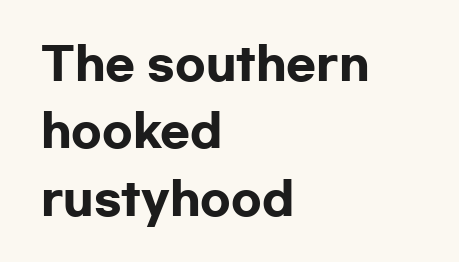
Students, observe: this is what conventionally led text looks like. These lines are rendered in a variable-pitch font. Horizontally, the lines are justified to the leading edge only. This rendering leaves character spacing at its baseline value.
